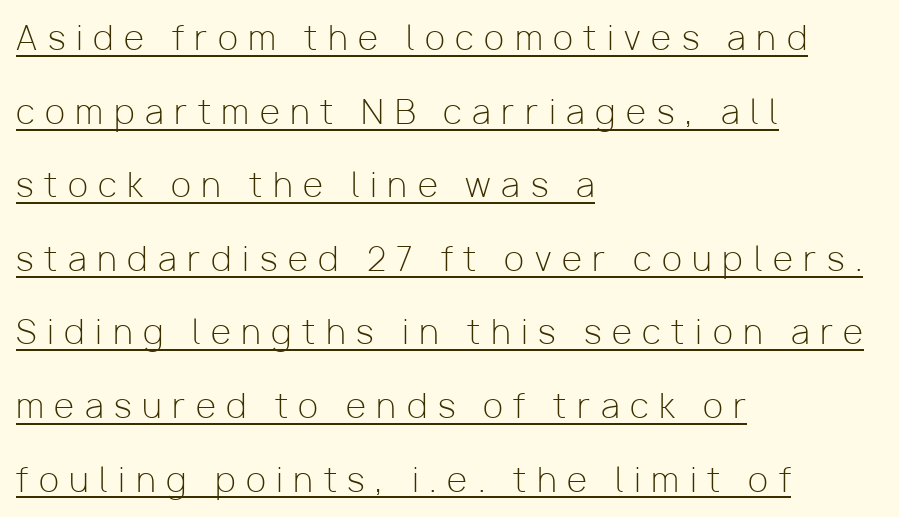
Stroke thickness stays within the range of a standard reading face or lighter. Typeset ragged right — the left edge is the straight one. Loose tracking; the words dissolve into strings of separated letters. Serifs: no, the terminals of the letterforms are clean.
